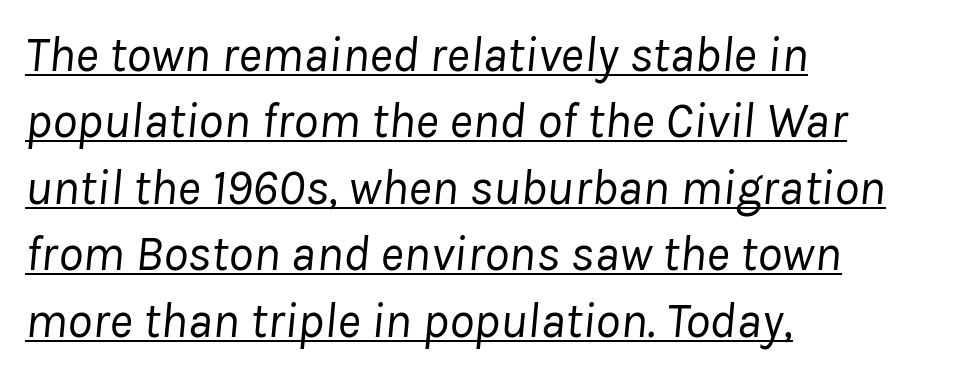
{"italic": "yes", "lean": "right", "slant_degrees": 8, "bold": "no", "weight": "regular", "width": "normal", "stroke_contrast": "low", "x_height": "medium", "monospaced": "no", "underline": "yes", "align": "left", "line_spacing": "normal", "line_spacing_ratio": 1.33, "letter_spacing": "normal", "letter_spacing_em": 0.0, "glyph_px": 50}
